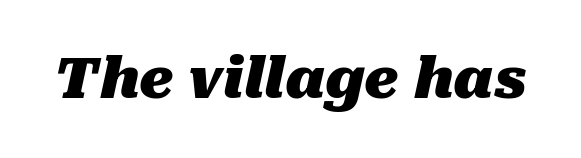
The image shows 56 px heavy type, italic (leaning right); set normal letter spacing, not underlined; medium stroke contrast and a medium x-height.
